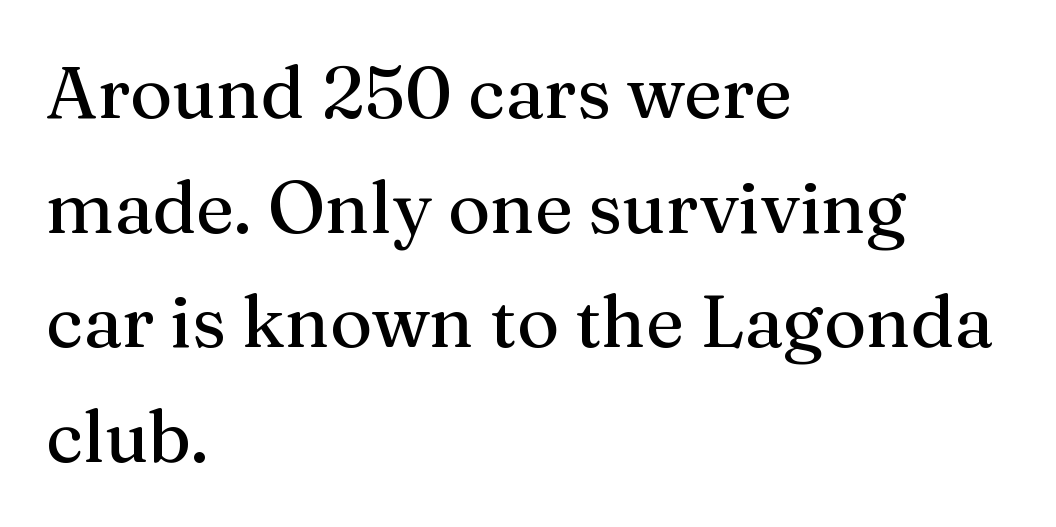
{"serif": "yes", "italic": "no", "bold": "no", "weight": "regular", "width": "normal", "stroke_contrast": "medium", "x_height": "medium", "monospaced": "no", "underline": "no", "align": "left", "line_spacing": "normal", "line_spacing_ratio": 1.57, "letter_spacing": "normal", "letter_spacing_em": 0.0, "glyph_px": 73}
